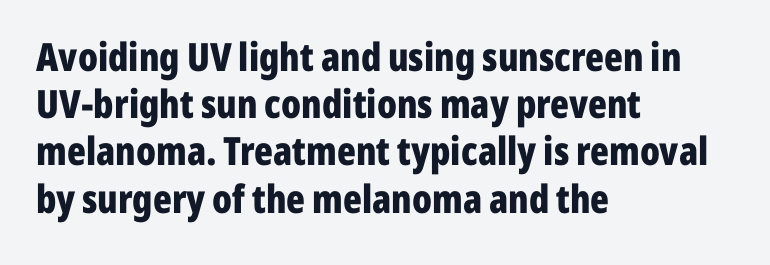
{"serif": "no", "italic": "no", "bold": "yes", "weight": "bold", "width": "condensed", "stroke_contrast": "low", "x_height": "medium", "monospaced": "no", "underline": "no", "align": "left", "line_spacing_ratio": 1.21, "letter_spacing": "normal", "letter_spacing_em": 0.0, "glyph_px": 39}
